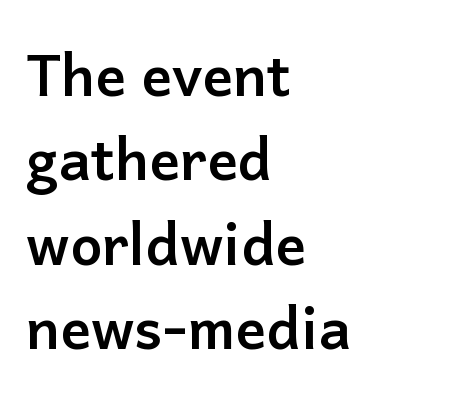
The image shows 57 px semibold sans-serif type, upright; set left-aligned, normal line spacing (1.48x), normal letter spacing, not underlined; low stroke contrast and a medium x-height.
